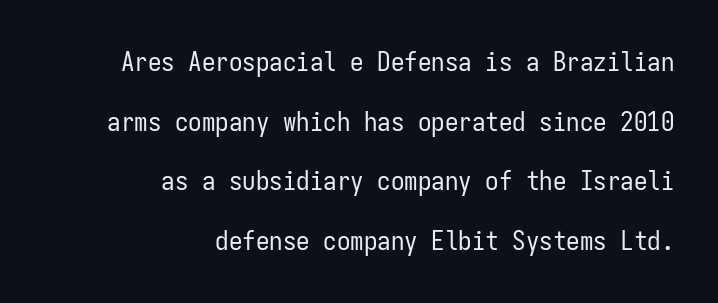
Q: Is the text bold? A: No.
Q: Is the text italic (slanted)? A: No, it is upright.
Q: Is the text underlined? A: No.
Q: How is the paragraph aligned? A: Right-aligned.
Q: Is the spacing between letters normal or unusually wide? A: Normal.
Q: Is the spacing between lines tight, normal or loose? A: Loose.
